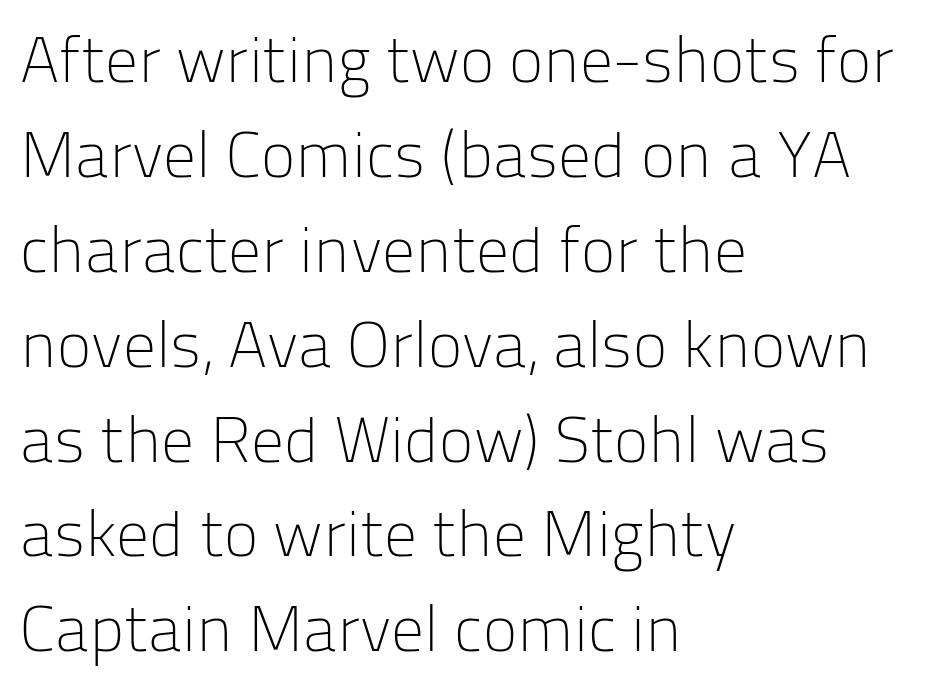
Q: Is the text bold? A: No.
Q: Is the text italic (slanted)? A: No, it is upright.
Q: Is the typeface a serif or a sans-serif typeface? A: Sans-serif.
Q: Is the text underlined? A: No.
Q: How is the paragraph aligned? A: Left-aligned.
Q: Is the spacing between letters normal or unusually wide? A: Normal.
Q: Is the spacing between lines tight, normal or loose? A: Normal.
Q: Width (condensed, normal, or wide)? A: Normal.
Q: Stroke contrast? A: Low.
Q: x-height? A: Medium.
Q: Monospaced? A: No.
